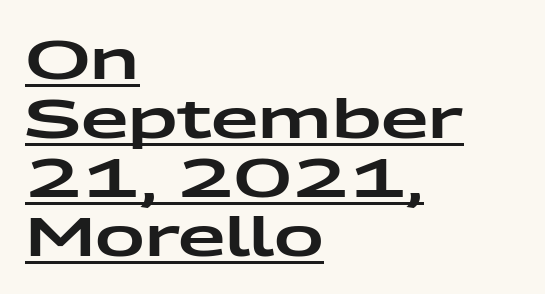
Q: Is the text italic (slanted)? A: No, it is upright.
Q: Is the typeface a serif or a sans-serif typeface? A: Sans-serif.
Q: Is the text underlined? A: Yes.
Q: How is the paragraph aligned? A: Left-aligned.
Q: Is the spacing between letters normal or unusually wide? A: Normal.
Q: Is the spacing between lines tight, normal or loose? A: Tight.
Q: Width (condensed, normal, or wide)? A: Wide.
Q: Stroke contrast? A: Low.
Q: x-height? A: Medium.
Q: Monospaced? A: No.
